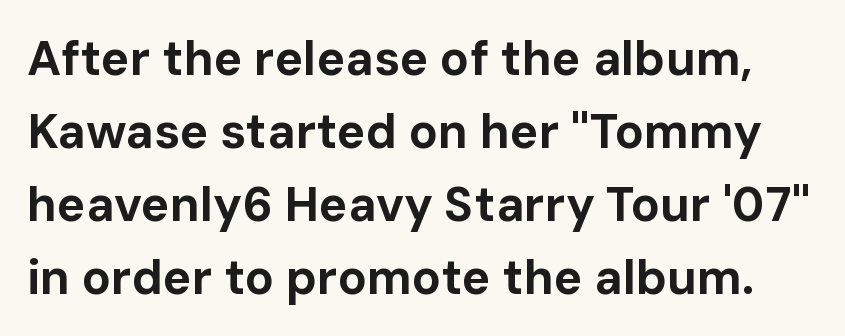
The image shows 48 px bold sans-serif type, upright; set normal line spacing (1.52x), normal letter spacing, not underlined; low stroke contrast and a medium x-height.
